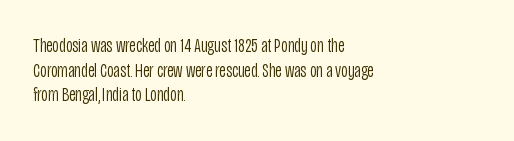
Casual observation: everything's shoved over to the left. This is not heavy type; no bold has been used. Italic? Not at all — the glyphs are vertical. The space beneath each line is pristine and unruled. No extra tracking has been applied to these lines.
